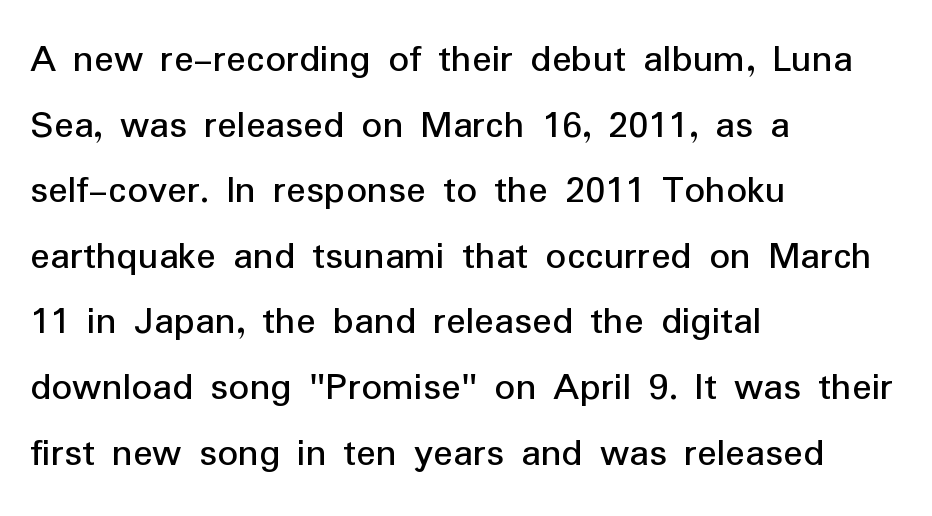
Every stem runs plumb, perpendicular to the baseline. Compared with typical body copy, the letter spacing here is the same. The rendering uses natural spacing where letterforms have individual widths. Quick note: interline space is typical. The rag falls on the right side of this text block. The font sits on the lighter half of the weight spectrum, regular included.
